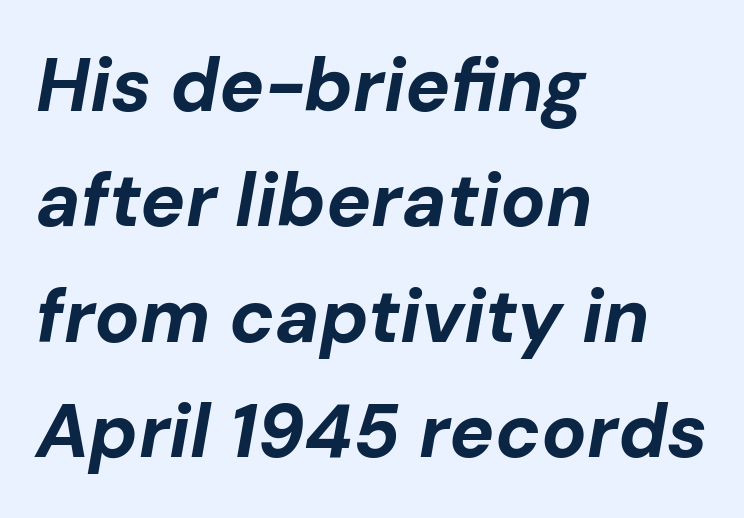
{"italic": "yes", "lean": "right", "slant_degrees": 10, "bold": "yes", "weight": "bold", "width": "normal", "stroke_contrast": "low", "x_height": "medium", "monospaced": "no", "underline": "no", "align": "left", "line_spacing": "normal", "line_spacing_ratio": 1.54, "letter_spacing": "normal", "letter_spacing_em": 0.0, "glyph_px": 75}
